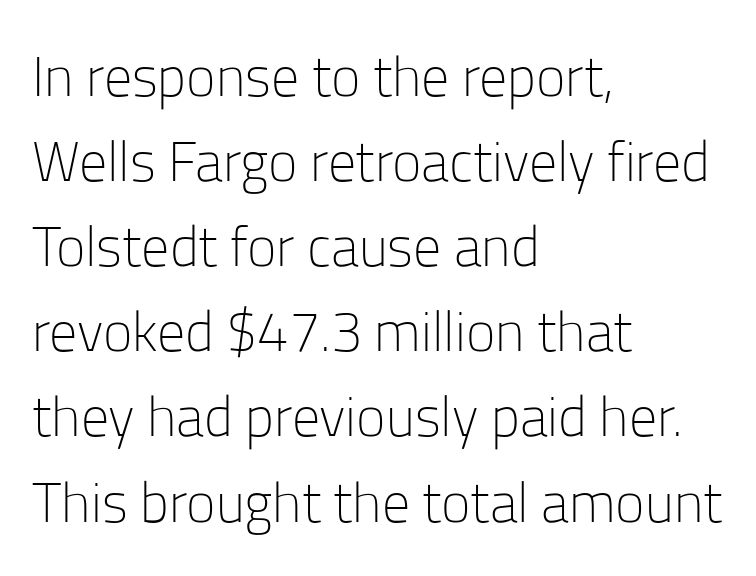
The image shows 56 px light sans-serif type, upright; set left-aligned, normal line spacing (1.52x), normal letter spacing, not underlined; low stroke contrast and a medium x-height.
